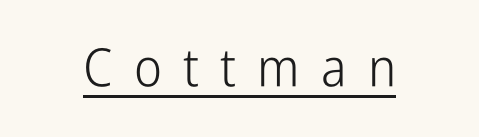
Q: Is the text bold? A: No.
Q: Is the text italic (slanted)? A: No, it is upright.
Q: Is the typeface a serif or a sans-serif typeface? A: Sans-serif.
Q: Is the text underlined? A: Yes.
Q: Is the spacing between letters normal or unusually wide? A: Unusually wide.
Q: Width (condensed, normal, or wide)? A: Condensed.
Q: Stroke contrast? A: Low.
Q: x-height? A: Medium.
Q: Monospaced? A: No.
